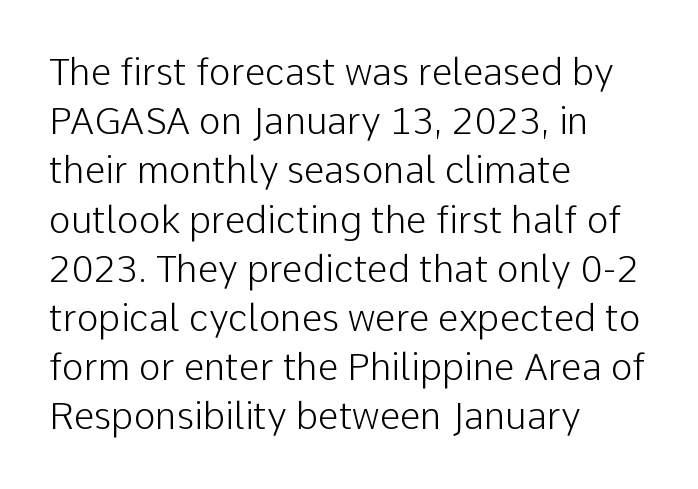
Q: Is the text bold? A: No.
Q: Is the text italic (slanted)? A: No, it is upright.
Q: Is the typeface a serif or a sans-serif typeface? A: Sans-serif.
Q: Is the text underlined? A: No.
Q: How is the paragraph aligned? A: Left-aligned.
Q: Is the spacing between letters normal or unusually wide? A: Normal.
Q: Is the spacing between lines tight, normal or loose? A: Normal.
Q: Width (condensed, normal, or wide)? A: Normal.
Q: Stroke contrast? A: Low.
Q: x-height? A: Medium.
Q: Monospaced? A: No.
